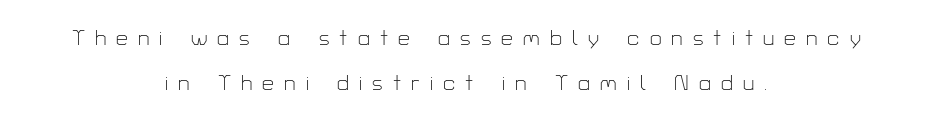
{"italic": "no", "bold": "no", "underline": "no", "align": "center", "line_spacing": "loose", "line_spacing_ratio": 2.14, "letter_spacing": "wide", "letter_spacing_em": 0.48, "glyph_px": 21}
